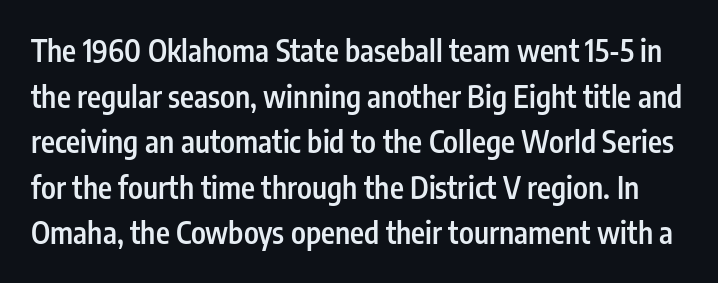
{"serif": "no", "italic": "no", "bold": "semi", "weight": "semibold", "width": "condensed", "stroke_contrast": "low", "x_height": "medium", "monospaced": "no", "underline": "no", "line_spacing": "normal", "line_spacing_ratio": 1.52, "letter_spacing": "normal", "letter_spacing_em": 0.0, "glyph_px": 30}
